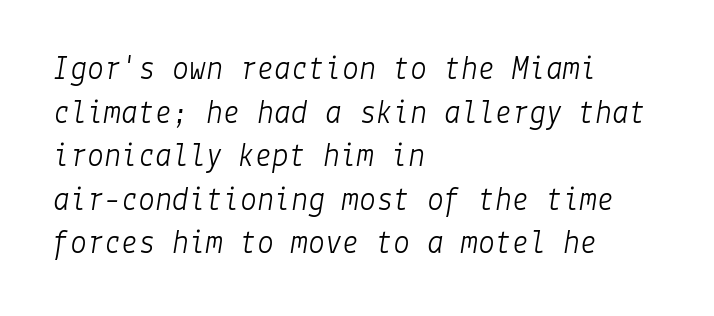
{"italic": "yes", "lean": "right", "slant_degrees": 9, "bold": "no", "weight": "light", "width": "normal", "stroke_contrast": "low", "x_height": "medium", "underline": "no", "align": "left", "line_spacing": "normal", "line_spacing_ratio": 1.28, "letter_spacing": "normal", "letter_spacing_em": 0.0, "glyph_px": 34}
